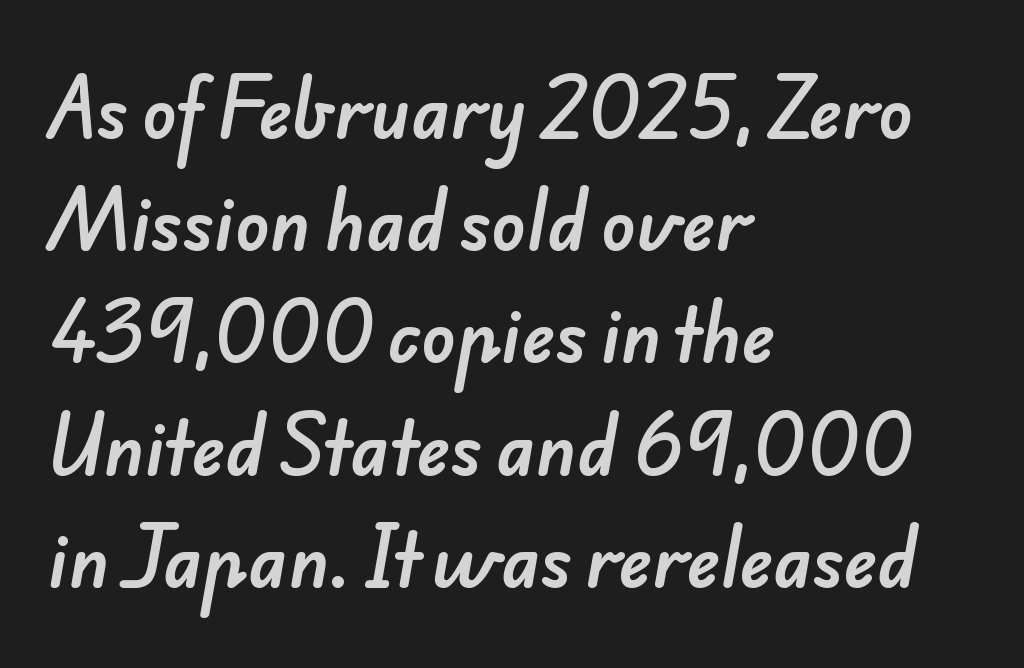
Q: Is the typeface a serif or a sans-serif typeface? A: Sans-serif.
Q: Is the text underlined? A: No.
Q: How is the paragraph aligned? A: Left-aligned.
Q: Is the spacing between letters normal or unusually wide? A: Normal.
Q: Is the spacing between lines tight, normal or loose? A: Normal.
Q: Width (condensed, normal, or wide)? A: Normal.
Q: Stroke contrast? A: Low.
Q: x-height? A: Small.
Q: Monospaced? A: No.
